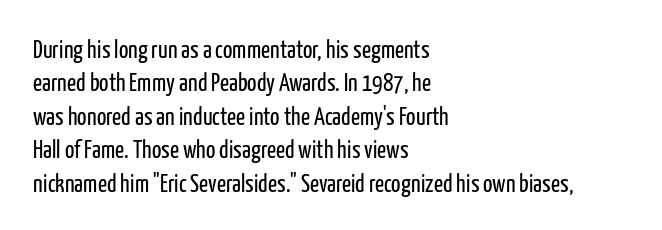
{"italic": "no", "bold": "no", "underline": "no", "align": "left", "line_spacing": "normal", "line_spacing_ratio": 1.34, "letter_spacing": "normal", "letter_spacing_em": 0.0, "glyph_px": 25}
